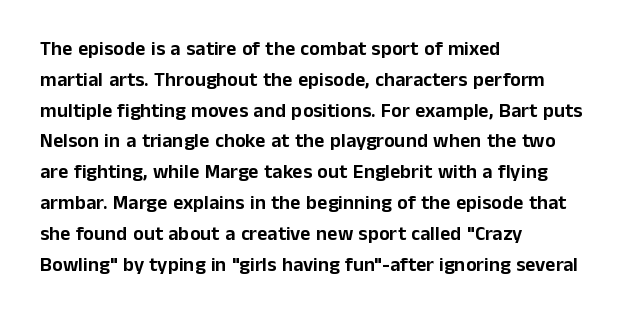
Letter spacing: default. This rendering uses left alignment, leaving the right contour irregular. The axis of the letterforms is exactly vertical. Evenly set lines give the paragraph a standard silhouette.
